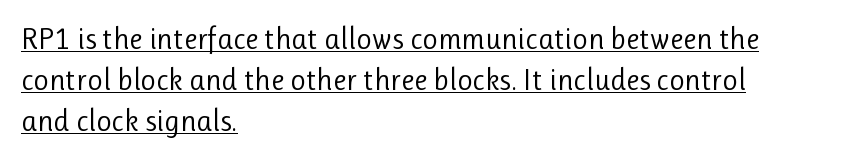
The weight would be labelled regular, book, light, or lighter still. These characters rest on top of a visible drawn line. Proportional: the letters do not fall into vertical columns. The typography opts for an upright posture over an oblique one.
